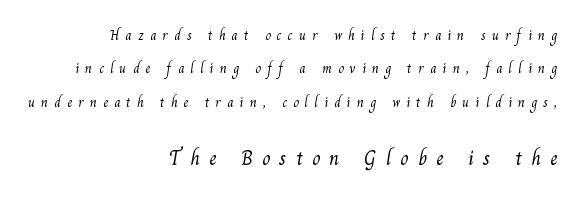
Q: Is the text bold? A: No.
Q: Is the text underlined? A: No.
Q: How is the paragraph aligned? A: Right-aligned.
Q: Is the spacing between letters normal or unusually wide? A: Unusually wide.
Q: Is the spacing between lines tight, normal or loose? A: Loose.
Q: Which block of text is set in a larger size, the first (top) or the second (bottom)? A: The second (bottom) one.
